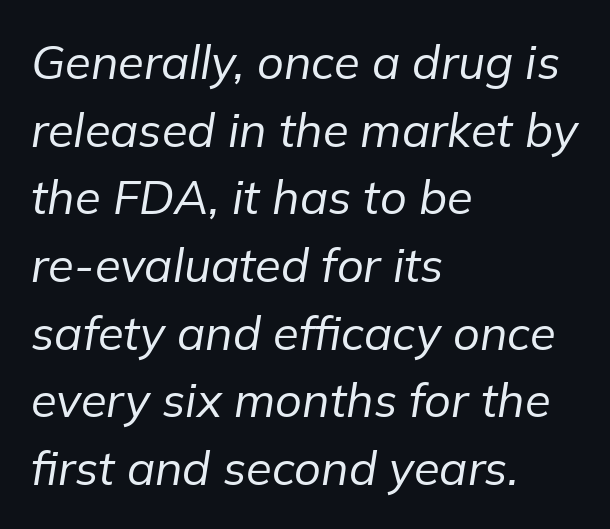
{"italic": "yes", "lean": "right", "slant_degrees": 9, "bold": "no", "weight": "regular", "width": "normal", "stroke_contrast": "low", "x_height": "medium", "monospaced": "no", "underline": "no", "align": "left", "line_spacing": "normal", "line_spacing_ratio": 1.44, "letter_spacing": "normal", "letter_spacing_em": 0.0, "glyph_px": 47}
